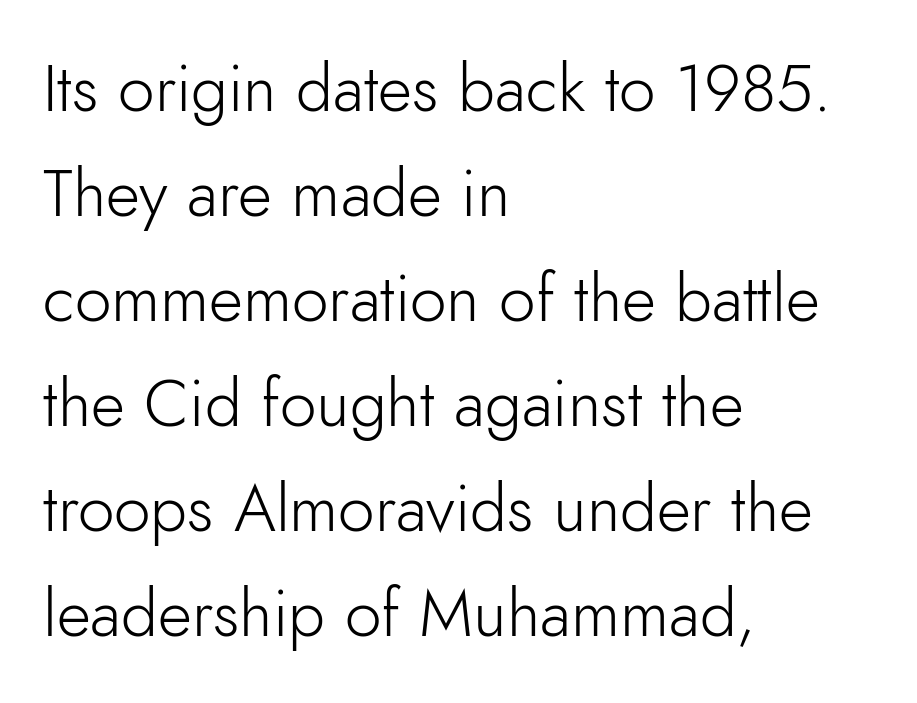
This is roman type, the default non-slanted kind. This rendering uses left alignment, leaving the right contour irregular. Classification — sans serif. Vertical stems look standard width or narrower in stroke.
